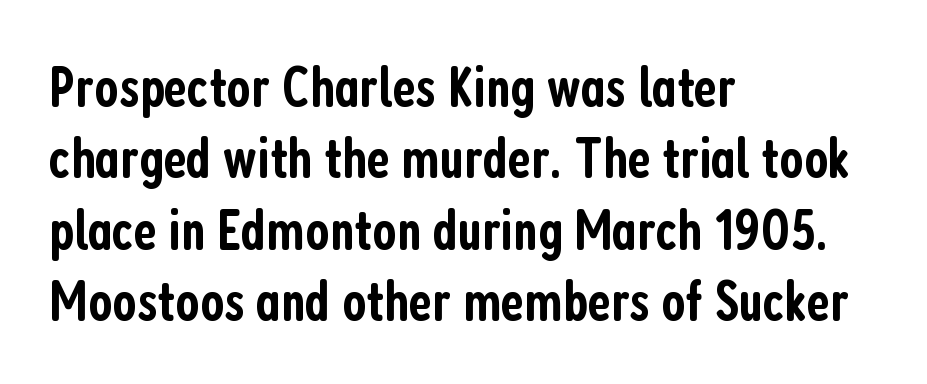
{"serif": "no", "italic": "no", "bold": "semi", "weight": "semibold", "width": "condensed", "stroke_contrast": "low", "x_height": "medium", "monospaced": "no", "underline": "no", "align": "left", "line_spacing_ratio": 1.23, "letter_spacing": "normal", "letter_spacing_em": 0.0, "glyph_px": 58}
